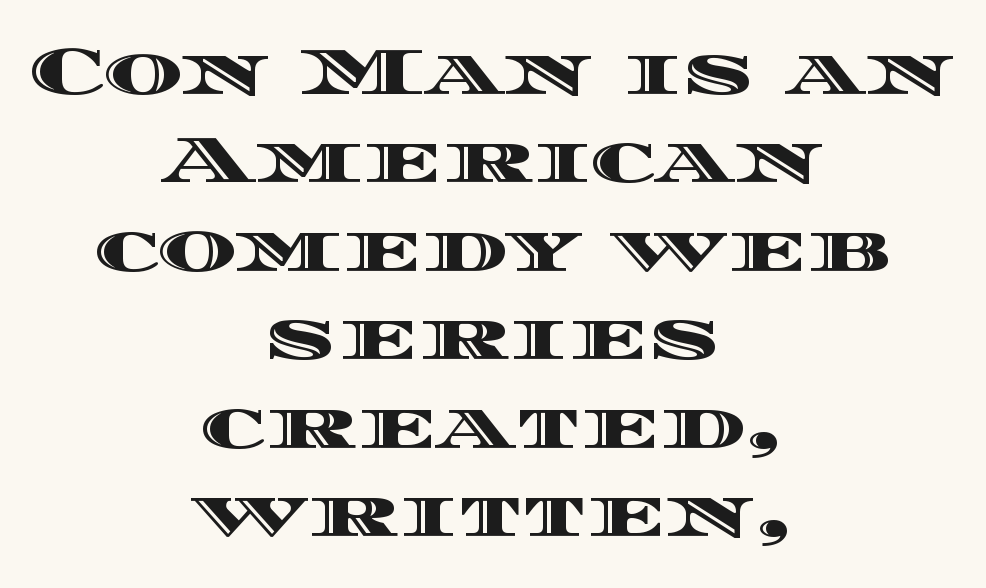
{"italic": "no", "width": "wide", "x_height": "large", "monospaced": "no", "underline": "no", "align": "center", "line_spacing": "normal", "line_spacing_ratio": 1.32, "letter_spacing": "normal", "letter_spacing_em": 0.0, "glyph_px": 67}
